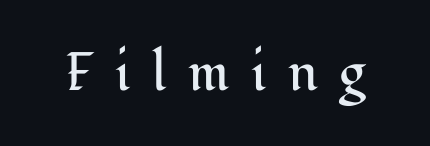
Q: Is the text bold? A: No.
Q: Is the text italic (slanted)? A: No, it is upright.
Q: Is the typeface a serif or a sans-serif typeface? A: Serif.
Q: Is the text underlined? A: No.
Q: Is the spacing between letters normal or unusually wide? A: Unusually wide.
Q: Width (condensed, normal, or wide)? A: Normal.
Q: Stroke contrast? A: Medium.
Q: x-height? A: Medium.
Q: Monospaced? A: No.
